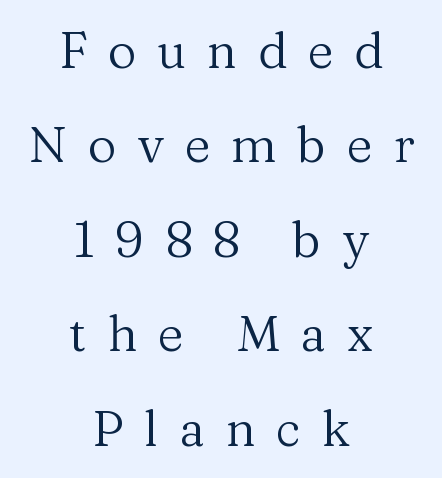
Q: Is the text bold? A: No.
Q: Is the text italic (slanted)? A: No, it is upright.
Q: Is the typeface a serif or a sans-serif typeface? A: Serif.
Q: Is the text underlined? A: No.
Q: How is the paragraph aligned? A: Centered.
Q: Is the spacing between letters normal or unusually wide? A: Unusually wide.
Q: Width (condensed, normal, or wide)? A: Normal.
Q: Stroke contrast? A: Medium.
Q: x-height? A: Medium.
Q: Monospaced? A: No.
